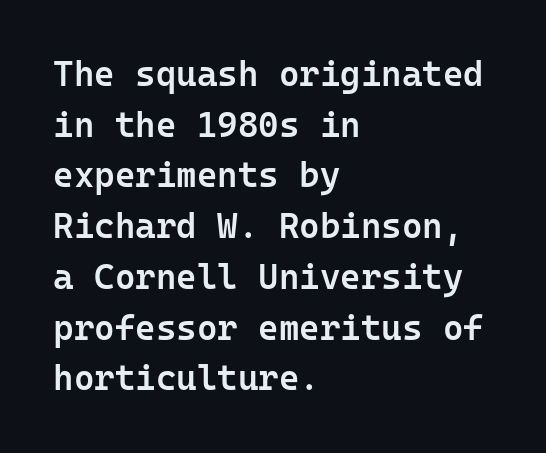
Any mark beneath the type? The region is blank. Does extra space separate the letters? No, they use regular spacing. The passage is arranged the way most books set body copy — flush left. Is there much room between lines? A standard amount, neither cramped nor airy. The rendering uses a semibold face; strokes are thickened but not to full bold. Notice how the stems are strictly vertical — no italics here.
